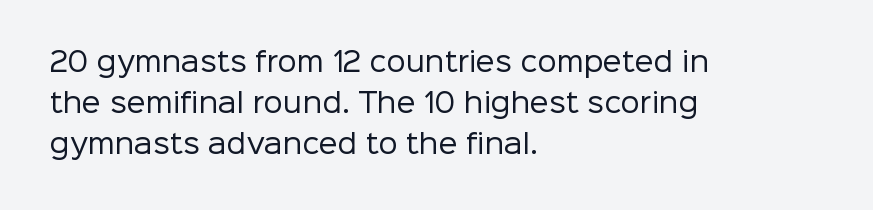
The image shows 27 px text type, upright; set left-aligned, normal line spacing (1.51x), normal letter spacing, not underlined.
